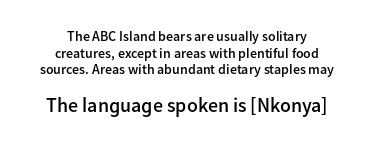
The rendering positions every line midway between the sides. Beneath every word, the page is bare. Vertical strokes here are truly vertical. A somewhat darkened texture: the type is semibold rather than bold. The gaps between neighbouring characters are ordinary and unremarkable. These two chunks differ in scale, with the bottom chunk taking the larger measure.
